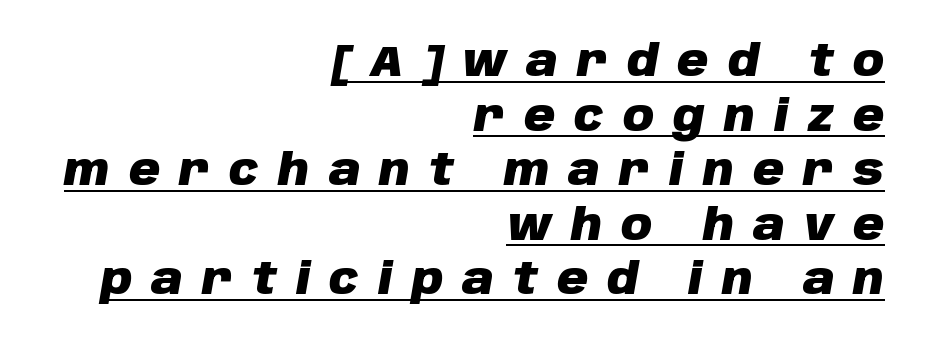
Q: Is the text bold? A: Yes.
Q: Is the text italic (slanted)? A: Yes, it leans right by about 10 degrees.
Q: Is the text underlined? A: Yes.
Q: How is the paragraph aligned? A: Right-aligned.
Q: Is the spacing between letters normal or unusually wide? A: Unusually wide.
Q: Is the spacing between lines tight, normal or loose? A: Normal.
Q: Width (condensed, normal, or wide)? A: Normal.
Q: Stroke contrast? A: Low.
Q: x-height? A: Large.
Q: Monospaced? A: No.
